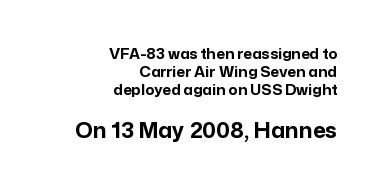
The image shows 22 px bold type, upright; set right-aligned, line spacing 1.21x, normal letter spacing, not underlined; the second (bottom) block is 1.47x larger.
